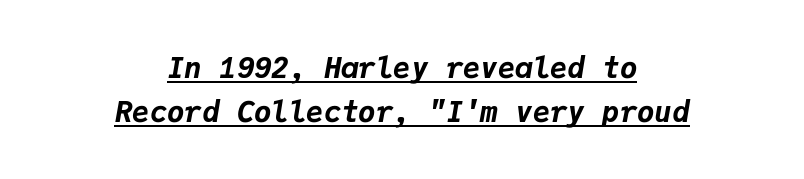
Q: Is the text bold? A: Yes.
Q: Is the text italic (slanted)? A: Yes, it leans right by about 9 degrees.
Q: Is the text underlined? A: Yes.
Q: How is the paragraph aligned? A: Centered.
Q: Is the spacing between letters normal or unusually wide? A: Normal.
Q: Is the spacing between lines tight, normal or loose? A: Normal.
Q: Width (condensed, normal, or wide)? A: Normal.
Q: Stroke contrast? A: Low.
Q: x-height? A: Medium.
Q: Monospaced? A: Yes.
